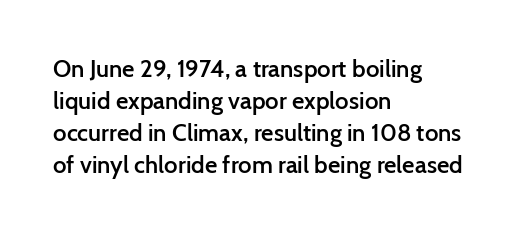
{"italic": "no", "bold": "semi", "underline": "no", "align": "left", "line_spacing": "normal", "line_spacing_ratio": 1.34, "letter_spacing": "normal", "letter_spacing_em": 0.0, "glyph_px": 24}
